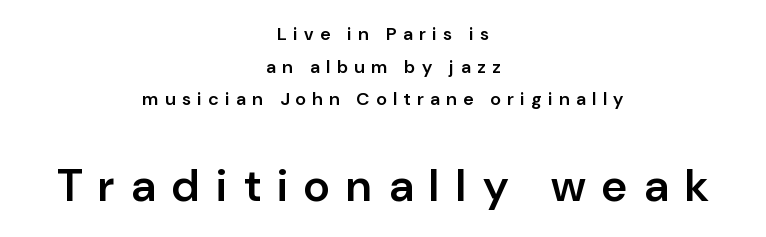
The image shows 45 px semibold sans-serif type, upright; set centered, line spacing 1.81x, unusually wide letter spacing (+0.37 em), not underlined; the second (bottom) block is 2.5x larger; low stroke contrast and a medium x-height.
